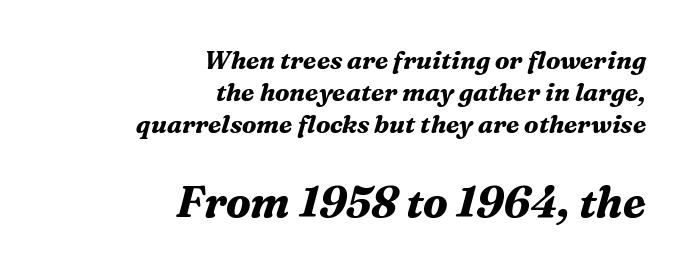
{"serif": "yes", "italic": "yes", "lean": "right", "slant_degrees": 16, "bold": "yes", "weight": "bold", "width": "normal", "stroke_contrast": "medium", "x_height": "medium", "monospaced": "no", "underline": "no", "align": "right", "line_spacing": "normal", "line_spacing_ratio": 1.28, "letter_spacing": "normal", "letter_spacing_em": 0.0, "larger_block": "second", "size_ratio": 1.72, "glyph_px": 43}
